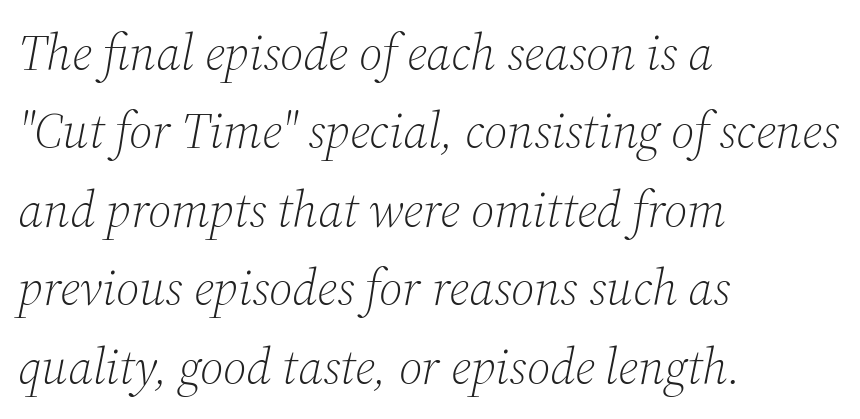
The image shows 50 px light serif type, italic (leaning right); set left-aligned, normal line spacing (1.57x), normal letter spacing, not underlined; medium stroke contrast and a medium x-height.
